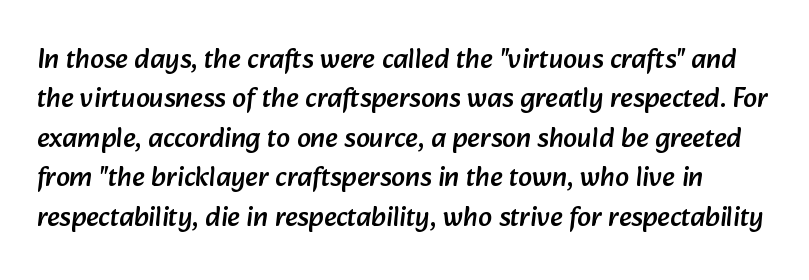
Q: Is the typeface a serif or a sans-serif typeface? A: Sans-serif.
Q: Is the text underlined? A: No.
Q: Is the spacing between letters normal or unusually wide? A: Normal.
Q: Is the spacing between lines tight, normal or loose? A: Normal.
Q: Width (condensed, normal, or wide)? A: Normal.
Q: Stroke contrast? A: Low.
Q: x-height? A: Medium.
Q: Monospaced? A: No.
